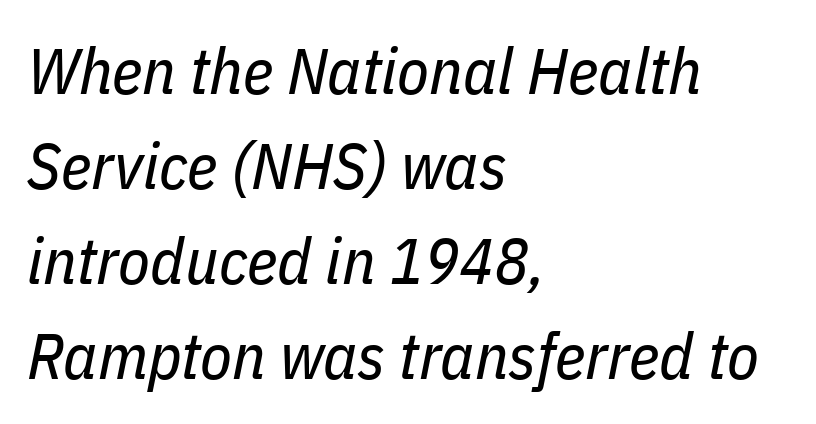
Q: Is the text bold? A: No.
Q: Is the text italic (slanted)? A: Yes, it leans right by about 11 degrees.
Q: Is the text underlined? A: No.
Q: How is the paragraph aligned? A: Left-aligned.
Q: Is the spacing between letters normal or unusually wide? A: Normal.
Q: Is the spacing between lines tight, normal or loose? A: Normal.
Q: Width (condensed, normal, or wide)? A: Condensed.
Q: Stroke contrast? A: Low.
Q: x-height? A: Medium.
Q: Monospaced? A: No.
